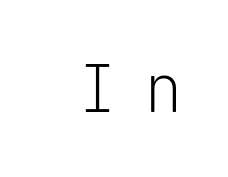
Font category for this specimen: sans-serif. Loose tracking; the words dissolve into strings of separated letters. The letters march in equal steps, a hallmark of fixed-pitch type. No word sits above an underline.
